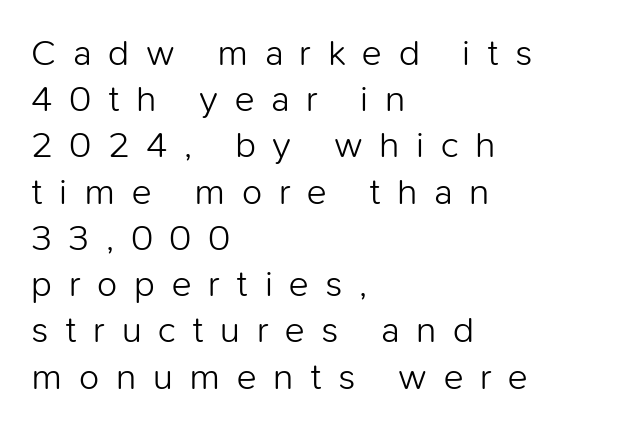
{"serif": "no", "italic": "no", "bold": "no", "weight": "light", "width": "normal", "stroke_contrast": "low", "x_height": "medium", "monospaced": "no", "underline": "no", "align": "left", "line_spacing": "normal", "line_spacing_ratio": 1.25, "letter_spacing": "wide", "letter_spacing_em": 0.45, "glyph_px": 37}
